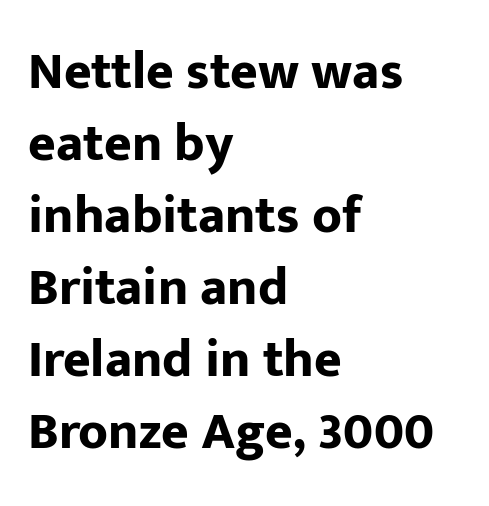
Q: Is the text bold? A: Yes.
Q: Is the text italic (slanted)? A: No, it is upright.
Q: Is the typeface a serif or a sans-serif typeface? A: Sans-serif.
Q: Is the text underlined? A: No.
Q: How is the paragraph aligned? A: Left-aligned.
Q: Is the spacing between letters normal or unusually wide? A: Normal.
Q: Is the spacing between lines tight, normal or loose? A: Normal.
Q: Width (condensed, normal, or wide)? A: Normal.
Q: Stroke contrast? A: Low.
Q: x-height? A: Medium.
Q: Monospaced? A: No.
